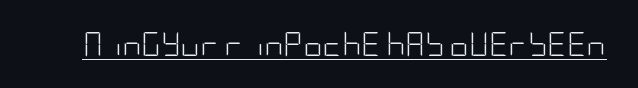
{"italic": "no", "bold": "no", "underline": "yes", "letter_spacing": "normal", "letter_spacing_em": 0.0, "glyph_px": 24}
